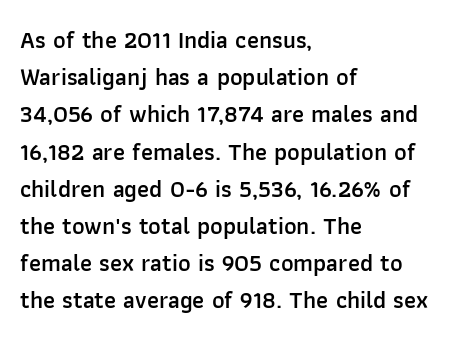
Q: Is the text bold? A: Semi-bold.
Q: Is the text italic (slanted)? A: No, it is upright.
Q: Is the text underlined? A: No.
Q: How is the paragraph aligned? A: Left-aligned.
Q: Is the spacing between letters normal or unusually wide? A: Normal.
Q: Is the spacing between lines tight, normal or loose? A: Normal.
